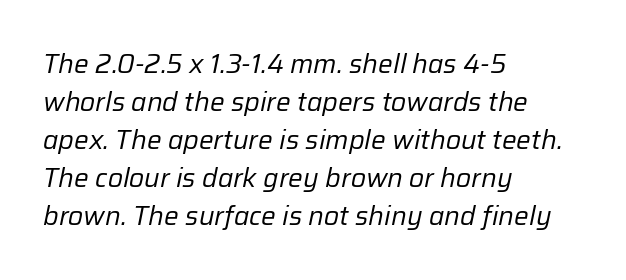
The image shows 26 px text type, italic (leaning right); set left-aligned, normal line spacing (1.46x), normal letter spacing, not underlined.
